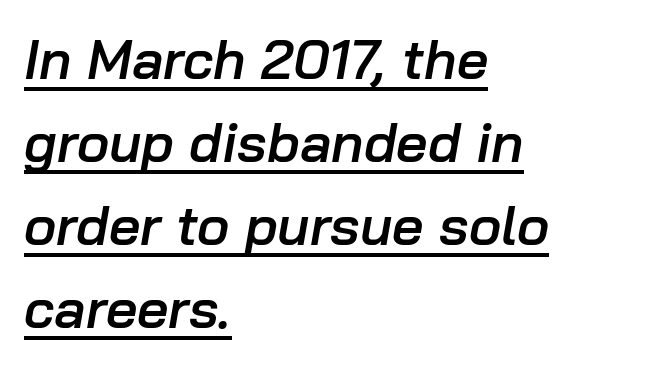
These lines are rendered in a variable-pitch font. Vertically, the passage feels balanced, rows spaced as you'd expect. This sample carries an underscore along the baseline area. The paragraph shown leans on its left margin. The sample has been set in demibold, a notch under bold. Italic: yes, the glyphs are oblique.
